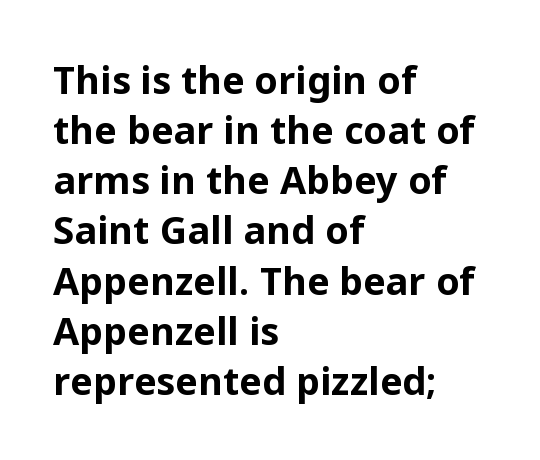
The image shows 38 px bold sans-serif type, upright; set left-aligned, normal line spacing (1.32x), normal letter spacing, not underlined; low stroke contrast and a medium x-height.
